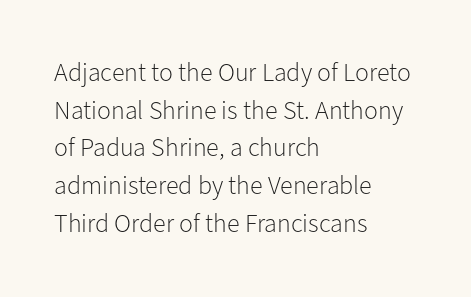
{"italic": "no", "bold": "no", "underline": "no", "align": "left", "line_spacing": "normal", "line_spacing_ratio": 1.45, "letter_spacing": "normal", "letter_spacing_em": 0.0, "glyph_px": 26}
